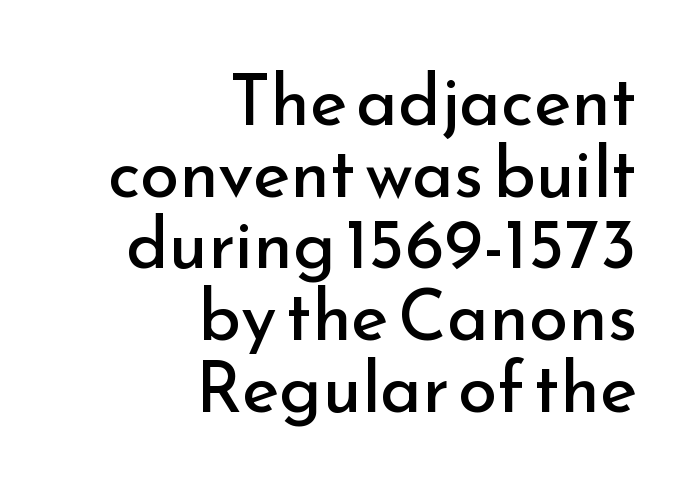
The face used here is a sans, in the tradition of grotesques and geometrics. No extra ink here — the face is not bold. Descenders are the only things crossing below the line. A typesetter would mark this as roman, not italic. Regarding leading, the lines here are crowded together. Character widths vary here, with narrow letters taking less room than wide ones.
